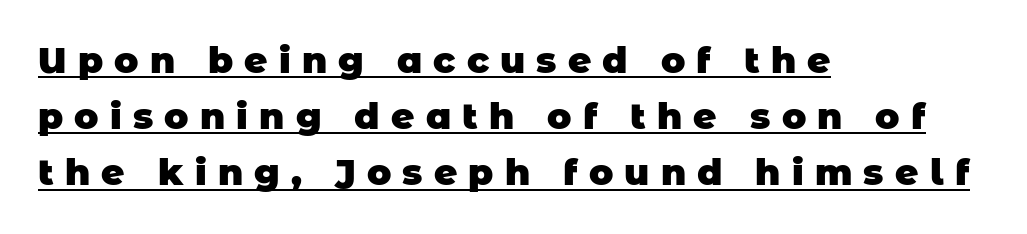
{"serif": "no", "bold": "yes", "weight": "heavy", "width": "normal", "stroke_contrast": "low", "x_height": "large", "monospaced": "no", "underline": "yes", "align": "left", "line_spacing": "normal", "line_spacing_ratio": 1.56, "letter_spacing": "wide", "letter_spacing_em": 0.31, "glyph_px": 36}
